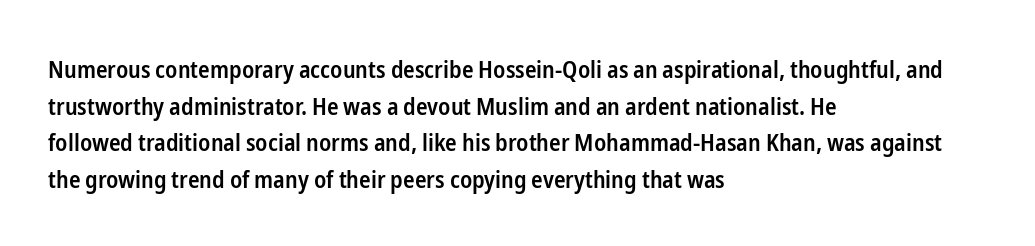
{"italic": "no", "bold": "semi", "underline": "no", "align": "left", "line_spacing": "normal", "line_spacing_ratio": 1.53, "letter_spacing": "normal", "letter_spacing_em": 0.0, "glyph_px": 24}
